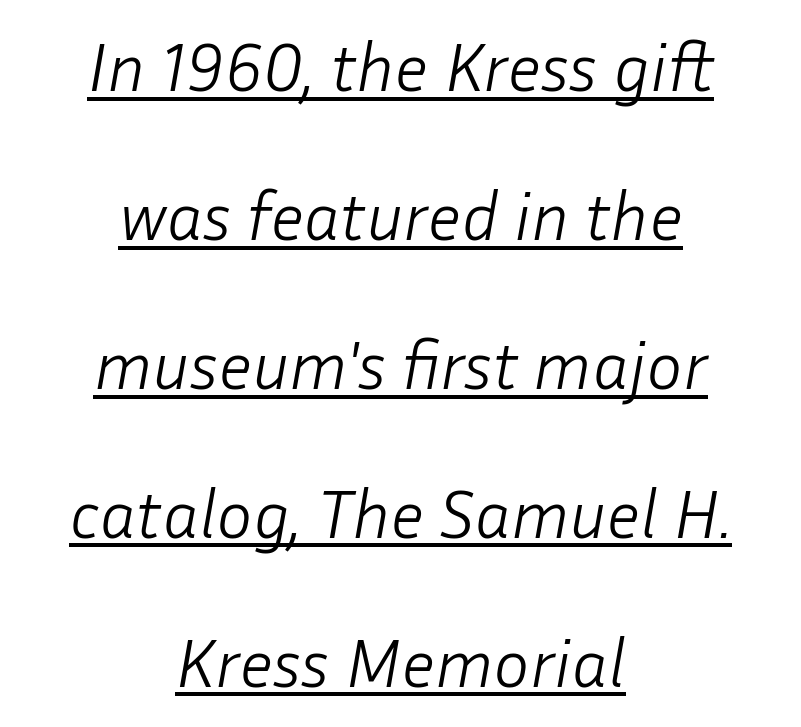
{"italic": "yes", "lean": "right", "slant_degrees": 10, "bold": "no", "weight": "light", "width": "normal", "stroke_contrast": "low", "x_height": "medium", "monospaced": "no", "underline": "yes", "align": "center", "line_spacing": "loose", "line_spacing_ratio": 2.19, "letter_spacing": "normal", "letter_spacing_em": 0.0, "glyph_px": 68}
